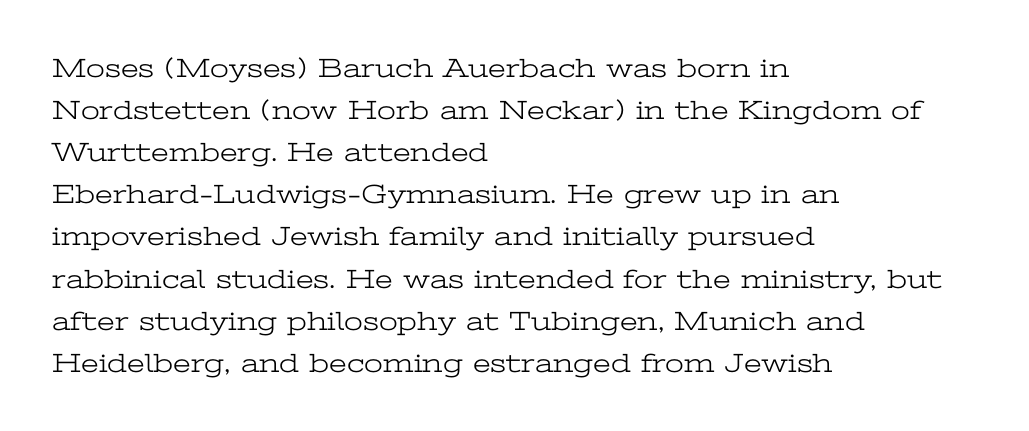
Q: Is the text bold? A: No.
Q: Is the text italic (slanted)? A: No, it is upright.
Q: Is the text underlined? A: No.
Q: How is the paragraph aligned? A: Left-aligned.
Q: Is the spacing between letters normal or unusually wide? A: Normal.
Q: Is the spacing between lines tight, normal or loose? A: Normal.
